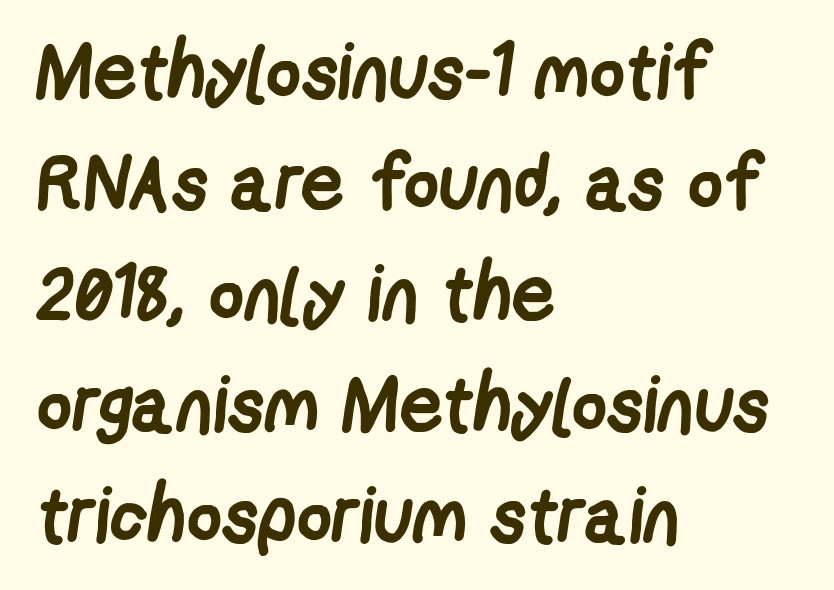
{"serif": "no", "bold": "yes", "weight": "semibold", "width": "condensed", "stroke_contrast": "low", "x_height": "medium", "monospaced": "no", "underline": "no", "align": "left", "line_spacing": "normal", "line_spacing_ratio": 1.44, "letter_spacing": "normal", "letter_spacing_em": 0.0, "glyph_px": 77}
